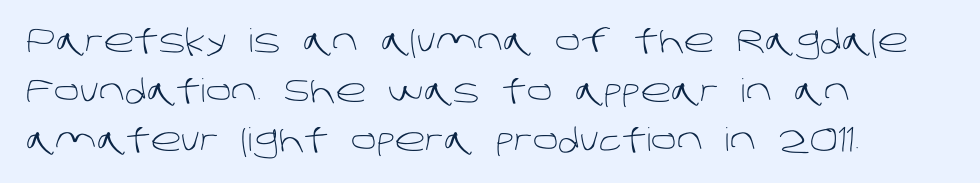
{"serif": "no", "bold": "no", "weight": "light", "width": "normal", "stroke_contrast": "low", "x_height": "large", "monospaced": "no", "underline": "no", "align": "left", "line_spacing": "normal", "line_spacing_ratio": 1.55, "letter_spacing": "normal", "letter_spacing_em": 0.0, "glyph_px": 32}
